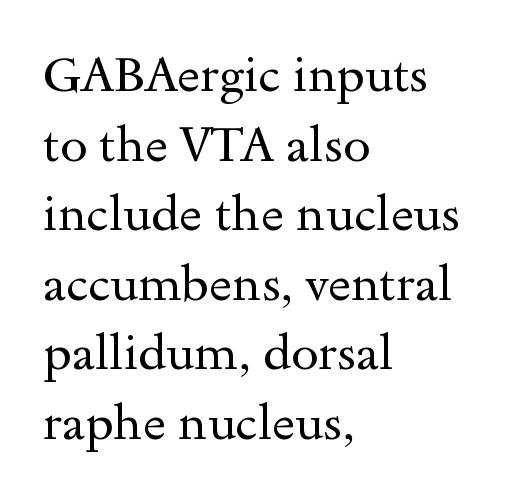
The image shows 49 px regular-weight, wide serif type, upright; set left-aligned, normal line spacing (1.42x), normal letter spacing, not underlined; a small x-height.
